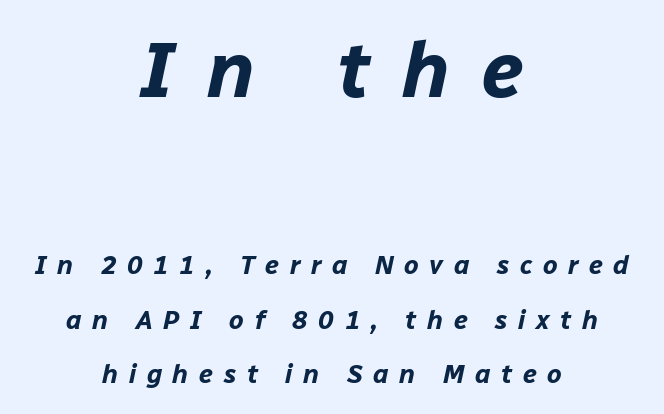
Substantial extra tracking has been applied to these lines. The foot of each line stays bare and open. Vertically, the passage feels expansive, rows floating well apart. Short and long lines alike share a common midpoint. The initial chunk of copy outweighs the following chunk in type size. Character widths vary here, with narrow letters taking less room than wide ones.
